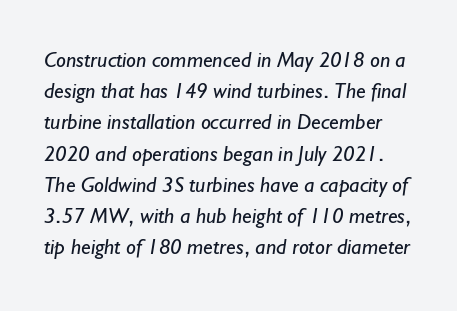
The image shows 22 px text type; set normal line spacing (1.42x), normal letter spacing, not underlined.
